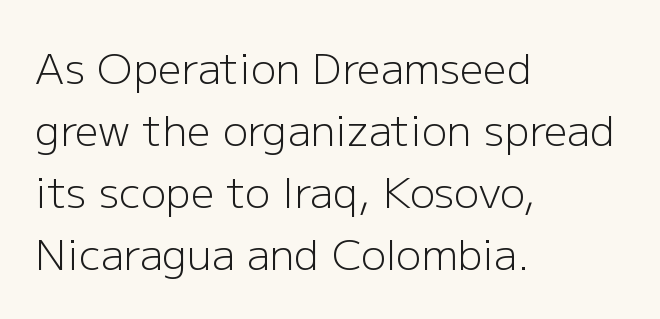
Is this a sans? Yes — the strokes have no serifs. Rendered with straight, roman letterforms. The face looks like a standard text weight, possibly lighter. Short and long lines alike share a common starting point at left. What's the leading like? Ordinary, nothing unusual. The passage shown is typed in a proportional face where columns would drift.
